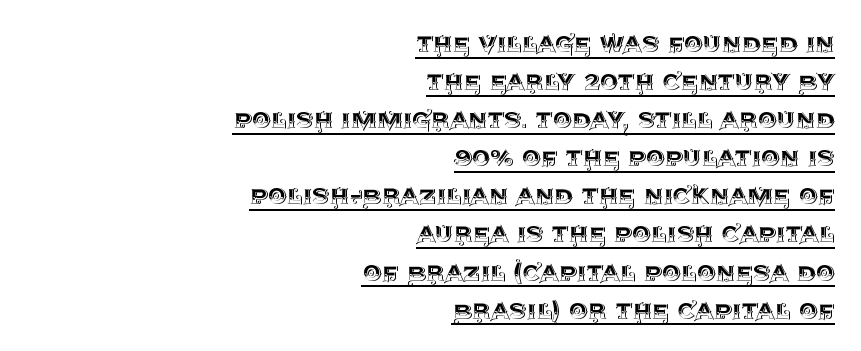
Q: Is the text italic (slanted)? A: No, it is upright.
Q: Is the text underlined? A: Yes.
Q: How is the paragraph aligned? A: Right-aligned.
Q: Is the spacing between letters normal or unusually wide? A: Normal.
Q: Is the spacing between lines tight, normal or loose? A: Normal.
Q: Width (condensed, normal, or wide)? A: Normal.
Q: x-height? A: Large.
Q: Monospaced? A: No.
